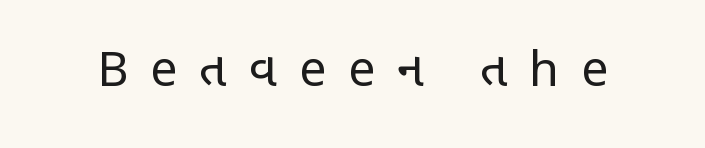
{"serif": "no", "italic": "no", "bold": "no", "weight": "regular", "width": "condensed", "stroke_contrast": "low", "x_height": "large", "monospaced": "no", "underline": "no", "letter_spacing": "wide", "letter_spacing_em": 0.46, "glyph_px": 48}
